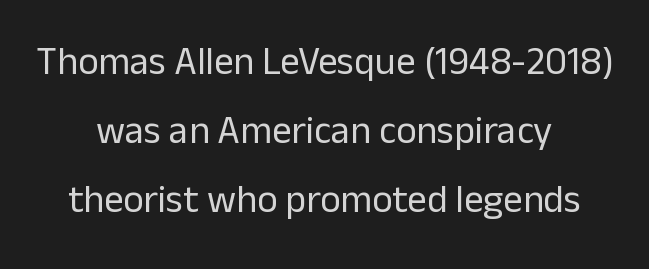
Think of a printed novel: that variable character pitch is what you see here. What kind of face is this? One without serifs — a sans. Each stroke keeps to a modest, everyday thickness or less. This sample is center-justified, so both line endings float freely.
